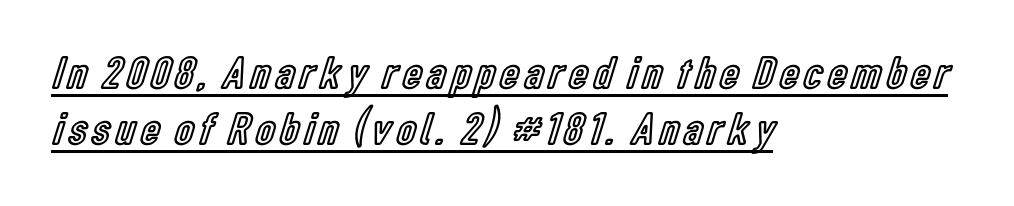
Q: Is the text italic (slanted)? A: Yes.
Q: Is the text underlined? A: Yes.
Q: How is the paragraph aligned? A: Left-aligned.
Q: Width (condensed, normal, or wide)? A: Condensed.
Q: x-height? A: Medium.
Q: Monospaced? A: No.
